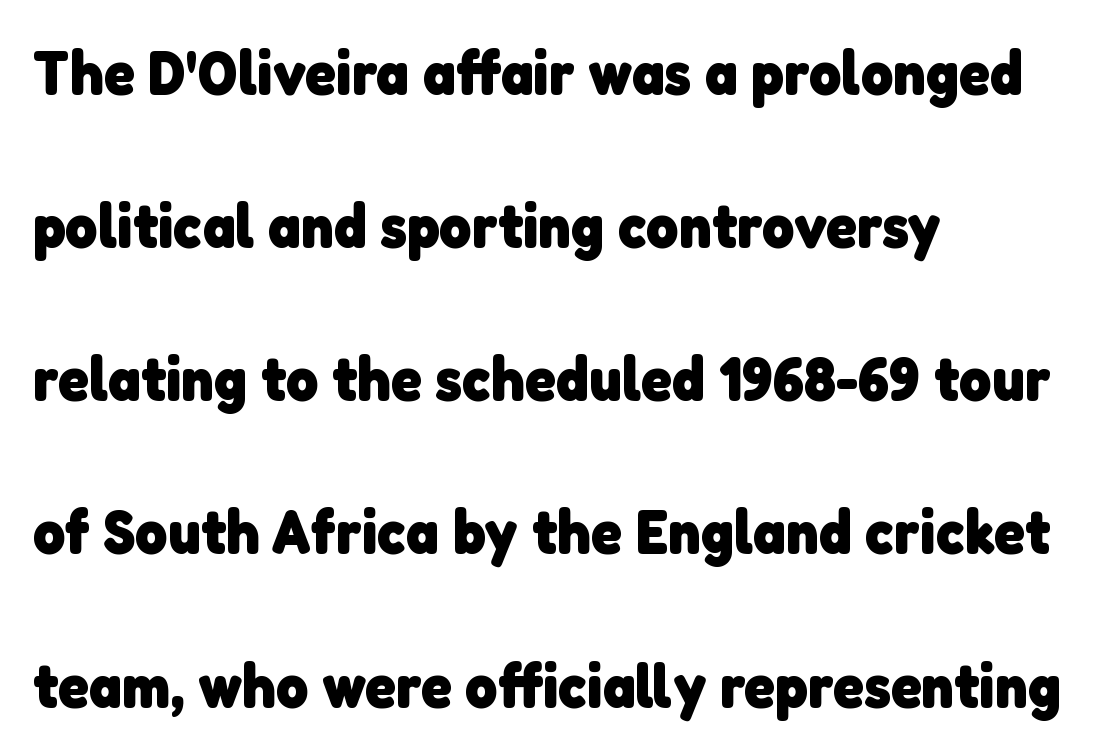
The image shows 62 px heavy sans-serif type; set left-aligned, loose line spacing (2.47x), normal letter spacing, not underlined; low stroke contrast and a medium x-height.
